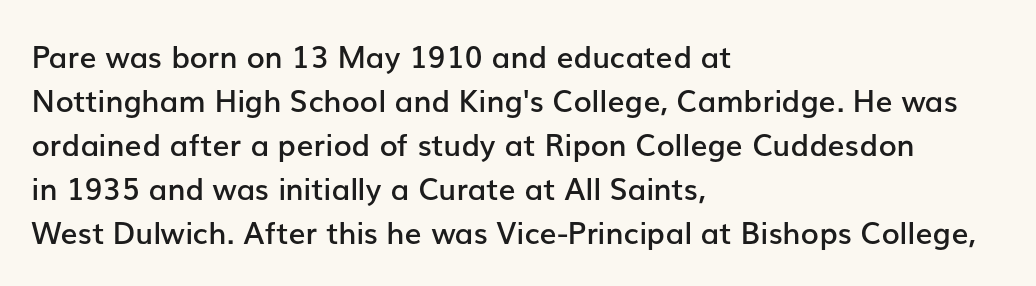
The image shows 30 px semibold sans-serif type, upright; set left-aligned, normal line spacing (1.47x), normal letter spacing, not underlined; low stroke contrast and a medium x-height.
